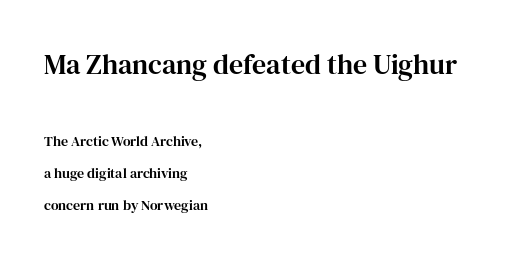
The image shows 28 px serif type, upright; set left-aligned, loose line spacing (2.3x), normal letter spacing, not underlined; the first (top) block is 2.0x larger; high stroke contrast and a medium x-height.
